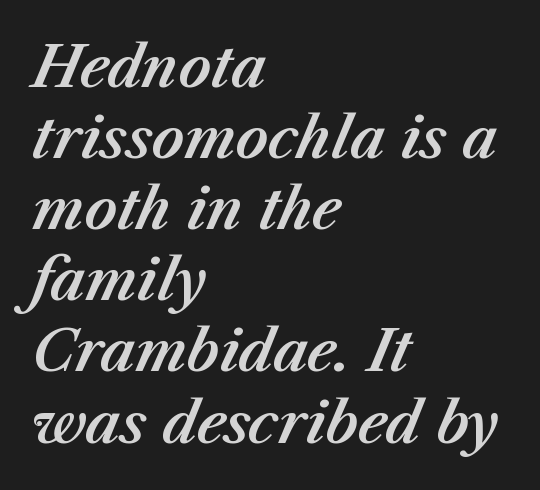
This sample is left-justified, so line endings fall wherever the words run out. When letters slant like this, we call the style italic. Here the designer chose a conventional face with non-uniform glyph widths. Has an underline been added? It has not. Normally led — the rows are evenly, conventionally spaced. How are the letters spaced? Ordinarily, with no added tracking.
